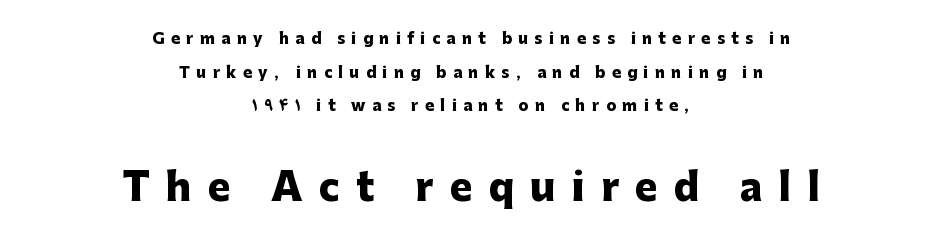
The image shows 38 px heavy sans-serif type, upright; set centered, loose line spacing (2.25x), unusually wide letter spacing (+0.43 em), not underlined; the second (bottom) block is 2.53x larger; low stroke contrast and a medium x-height.
